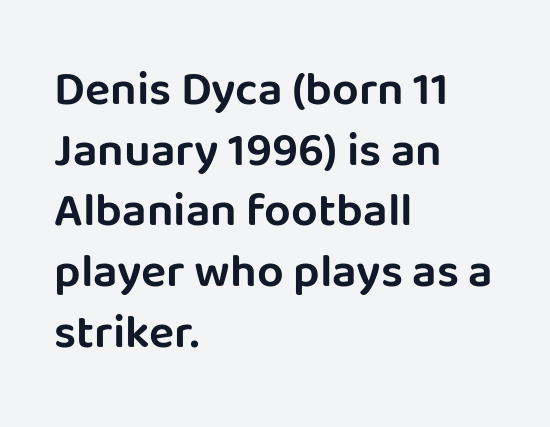
{"serif": "no", "italic": "no", "width": "normal", "stroke_contrast": "low", "x_height": "large", "monospaced": "no", "underline": "no", "align": "left", "line_spacing": "normal", "line_spacing_ratio": 1.29, "letter_spacing": "normal", "letter_spacing_em": 0.0, "glyph_px": 47}
